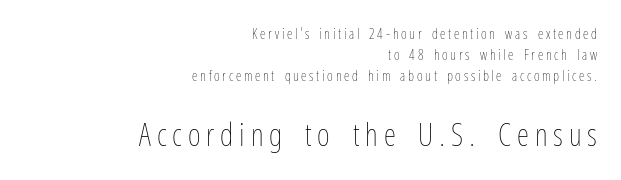
Counters stay open thanks to moderate or lighter strokes. You could not count columns in this text — the font is proportionally spaced. Any mark beneath the type? The region is blank. Posture: vertical. The later block is typeset at a bigger size than the earlier block. Baseline-to-baseline distance is the conventional proportion of letter height.
